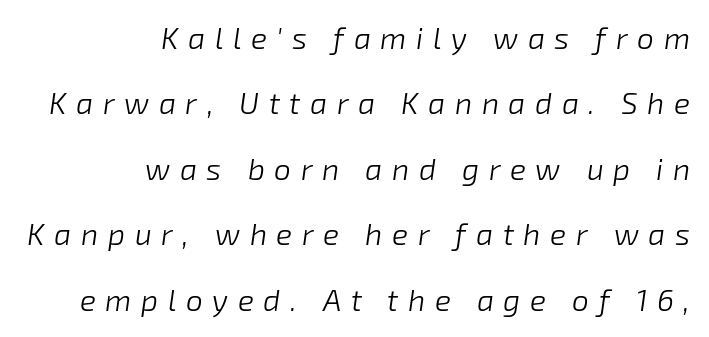
Q: Is the text bold? A: No.
Q: Is the text italic (slanted)? A: Yes, it leans right by about 8 degrees.
Q: Is the text underlined? A: No.
Q: How is the paragraph aligned? A: Right-aligned.
Q: Is the spacing between letters normal or unusually wide? A: Unusually wide.
Q: Is the spacing between lines tight, normal or loose? A: Loose.
Q: Width (condensed, normal, or wide)? A: Normal.
Q: Stroke contrast? A: Low.
Q: x-height? A: Medium.
Q: Monospaced? A: No.
